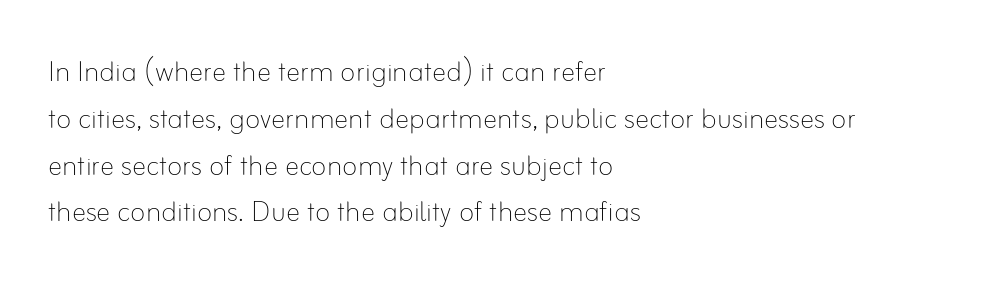
{"italic": "no", "bold": "no", "weight": "thin", "width": "normal", "stroke_contrast": "low", "x_height": "small", "monospaced": "no", "underline": "no", "align": "left", "line_spacing": "normal", "line_spacing_ratio": 1.3, "letter_spacing": "normal", "letter_spacing_em": 0.0, "glyph_px": 36}
